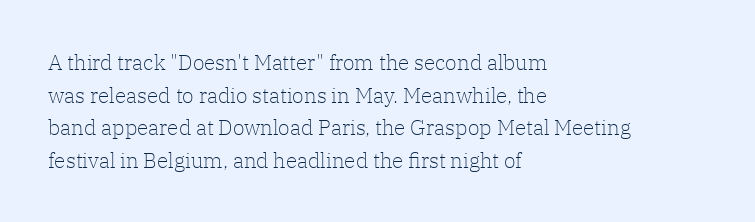
{"italic": "no", "bold": "no", "underline": "no", "align": "left", "line_spacing": "normal", "line_spacing_ratio": 1.55, "letter_spacing": "normal", "letter_spacing_em": 0.0, "glyph_px": 21}
